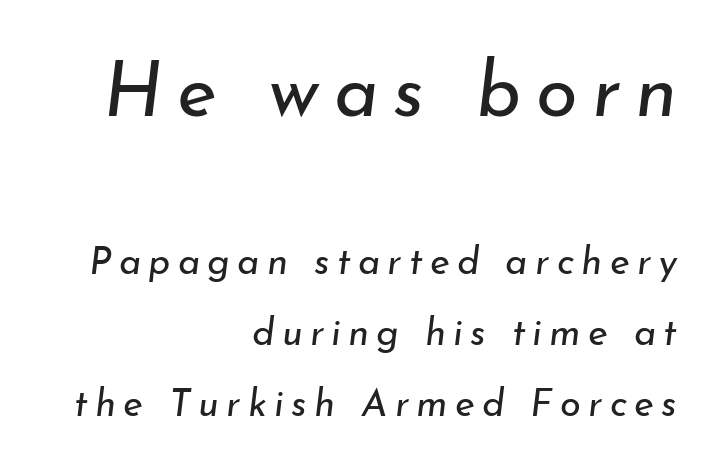
The image shows 76 px regular-weight type, italic (leaning right); set right-aligned, line spacing 1.87x, not underlined; the first (top) block is 2.0x larger; low stroke contrast and a small x-height.
